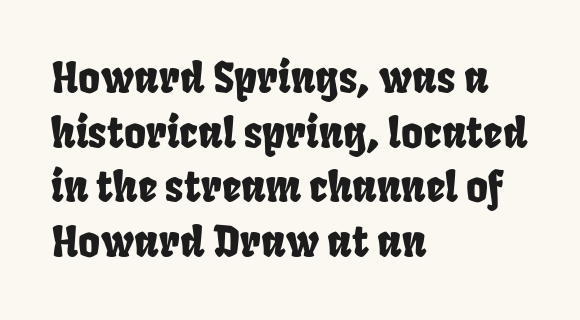
{"serif": "no", "width": "condensed", "stroke_contrast": "low", "x_height": "large", "monospaced": "no", "underline": "no", "align": "left", "line_spacing": "normal", "line_spacing_ratio": 1.3, "letter_spacing": "normal", "letter_spacing_em": 0.0, "glyph_px": 42}
